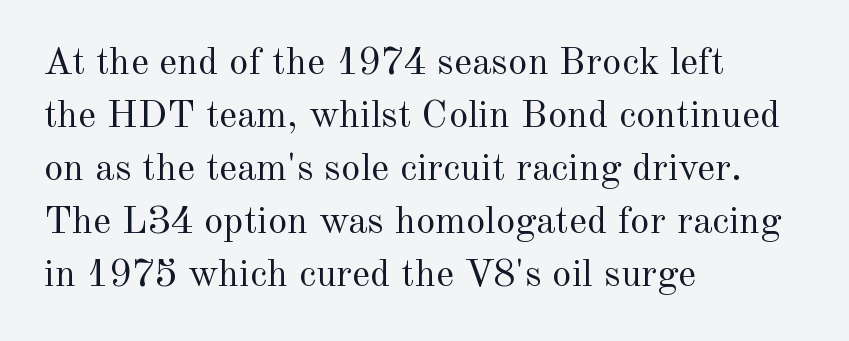
The image shows 39 px regular-weight serif type, upright; set left-aligned, normal line spacing (1.36x), normal letter spacing, not underlined; a small x-height.
